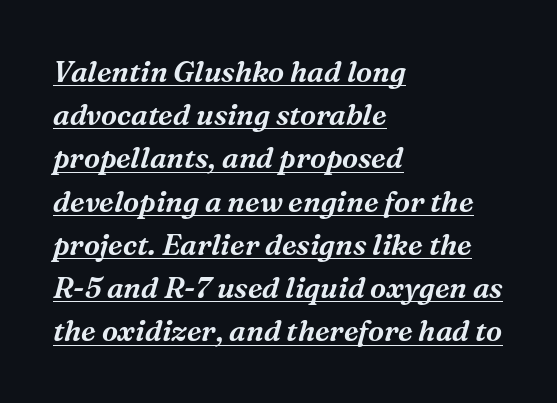
Q: Is the text italic (slanted)? A: Yes, it leans right by about 16 degrees.
Q: Is the typeface a serif or a sans-serif typeface? A: Serif.
Q: Is the text underlined? A: Yes.
Q: How is the paragraph aligned? A: Left-aligned.
Q: Is the spacing between letters normal or unusually wide? A: Normal.
Q: Is the spacing between lines tight, normal or loose? A: Normal.
Q: Width (condensed, normal, or wide)? A: Normal.
Q: Stroke contrast? A: Medium.
Q: x-height? A: Medium.
Q: Monospaced? A: No.
